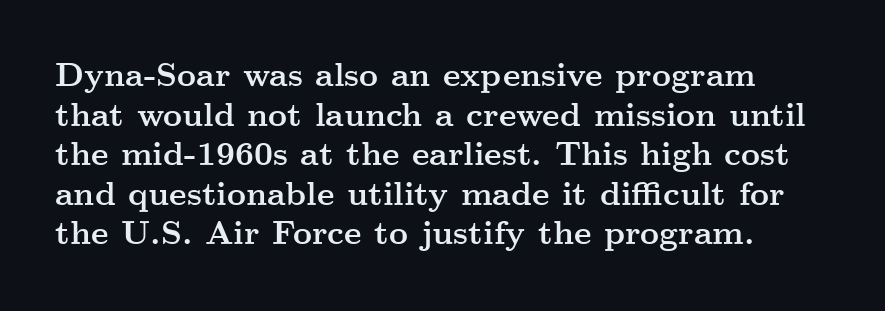
{"serif": "yes", "italic": "no", "bold": "yes", "weight": "semibold", "width": "wide", "stroke_contrast": "medium", "x_height": "small", "monospaced": "no", "underline": "no", "line_spacing_ratio": 1.2, "letter_spacing": "normal", "letter_spacing_em": 0.0, "glyph_px": 33}
